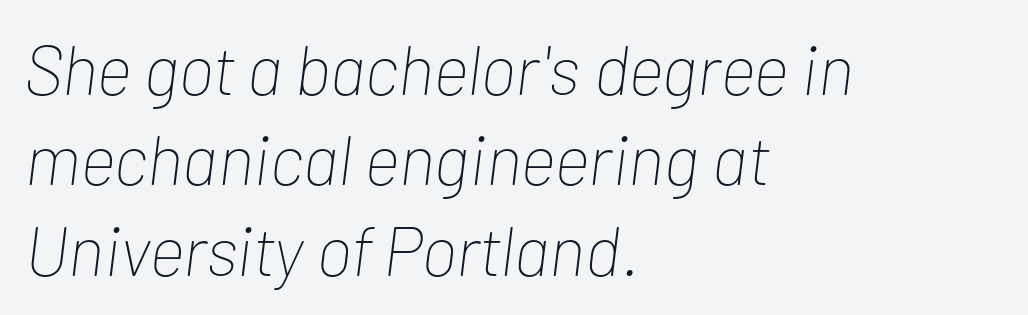
Q: Is the text bold? A: No.
Q: Is the text italic (slanted)? A: Yes, it leans right by about 7 degrees.
Q: Is the text underlined? A: No.
Q: How is the paragraph aligned? A: Left-aligned.
Q: Is the spacing between letters normal or unusually wide? A: Normal.
Q: Is the spacing between lines tight, normal or loose? A: Normal.
Q: Width (condensed, normal, or wide)? A: Condensed.
Q: Stroke contrast? A: Low.
Q: x-height? A: Medium.
Q: Monospaced? A: No.
